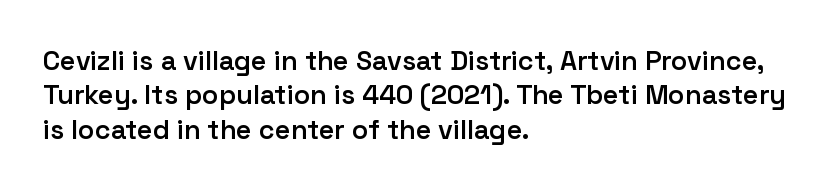
Q: Is the text bold? A: Semi-bold.
Q: Is the text italic (slanted)? A: No, it is upright.
Q: Is the text underlined? A: No.
Q: How is the paragraph aligned? A: Left-aligned.
Q: Is the spacing between letters normal or unusually wide? A: Normal.
Q: Is the spacing between lines tight, normal or loose? A: Normal.
